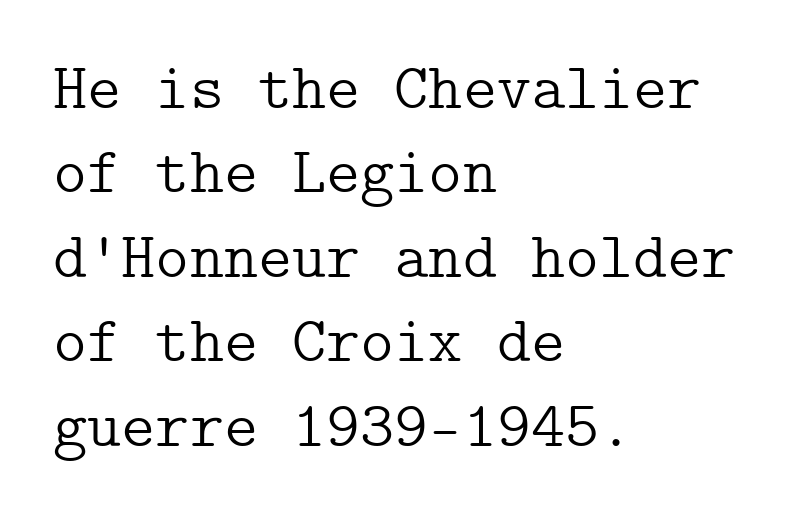
The image shows 65 px light serif type, upright; set left-aligned, normal line spacing (1.3x), normal letter spacing, not underlined; low stroke contrast and a medium x-height.
